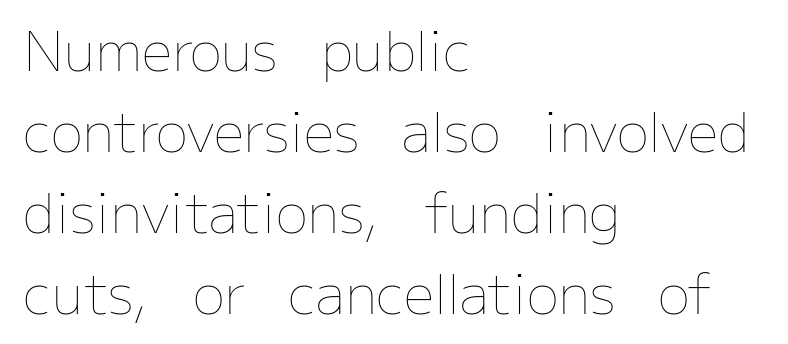
Q: Is the text bold? A: No.
Q: Is the text italic (slanted)? A: No, it is upright.
Q: Is the text underlined? A: No.
Q: How is the paragraph aligned? A: Left-aligned.
Q: Is the spacing between letters normal or unusually wide? A: Normal.
Q: Is the spacing between lines tight, normal or loose? A: Normal.
Q: Width (condensed, normal, or wide)? A: Normal.
Q: Stroke contrast? A: Low.
Q: x-height? A: Medium.
Q: Monospaced? A: No.
